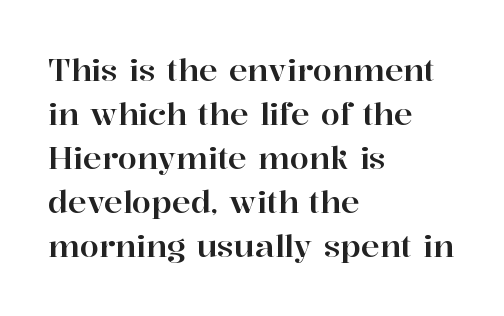
A typesetter would mark this as roman, not italic. Default kerning and tracking; the words read as compact shapes. You can tell from the footed stems that serif type was used. These lines stack with their left ends in a neat column. Successive baselines arrive at the customary interval. You could not count columns in this text — the font is proportionally spaced.
